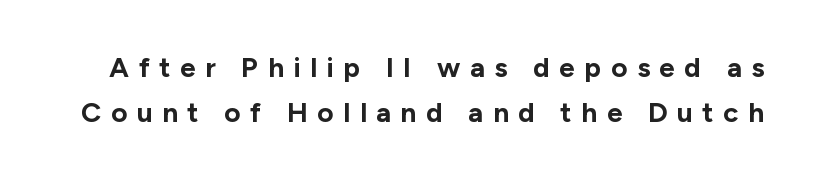
{"serif": "no", "italic": "no", "bold": "yes", "weight": "bold", "width": "normal", "stroke_contrast": "low", "x_height": "medium", "monospaced": "no", "underline": "no", "line_spacing": "normal", "line_spacing_ratio": 1.62, "letter_spacing": "wide", "letter_spacing_em": 0.34, "glyph_px": 28}
